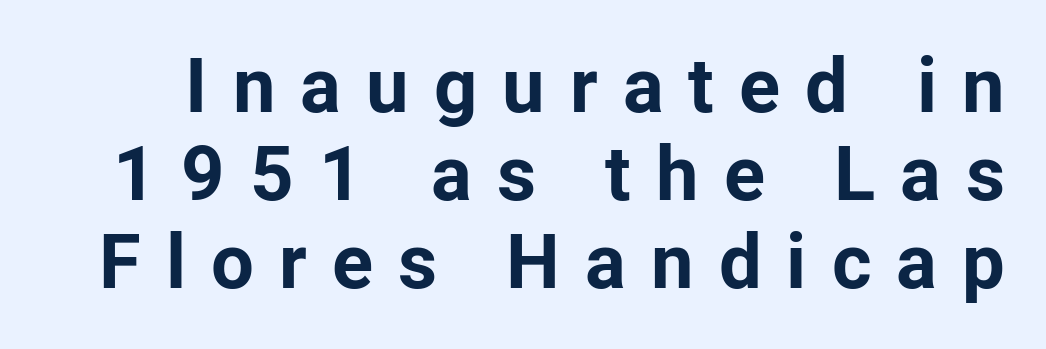
{"serif": "no", "italic": "no", "bold": "yes", "weight": "bold", "width": "normal", "stroke_contrast": "low", "x_height": "medium", "monospaced": "no", "underline": "no", "line_spacing_ratio": 1.16, "letter_spacing": "wide", "letter_spacing_em": 0.33, "glyph_px": 76}
